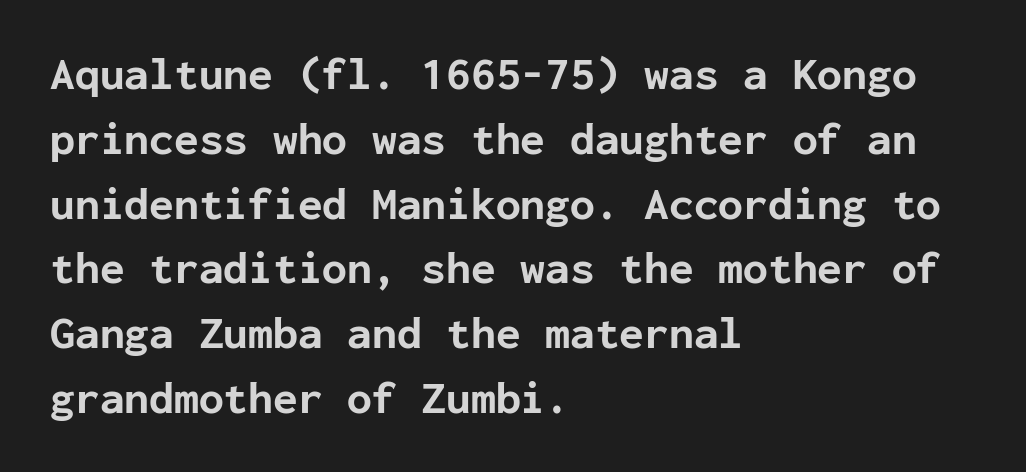
{"serif": "no", "italic": "no", "bold": "yes", "weight": "bold", "width": "normal", "stroke_contrast": "low", "x_height": "medium", "monospaced": "yes", "underline": "no", "align": "left", "line_spacing": "normal", "line_spacing_ratio": 1.44, "letter_spacing": "normal", "letter_spacing_em": 0.0, "glyph_px": 45}
